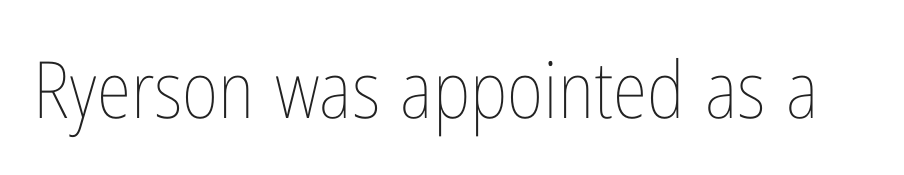
You can tell it's not italic because the verticals are truly vertical. Nothing heavy about these letters — not bold at all. The words here are not underlined. These lines are rendered in a variable-pitch font. Nobody touched the tracking dial on this one.
